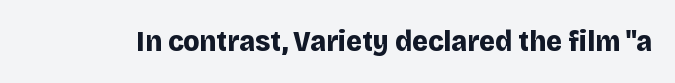
{"serif": "no", "italic": "no", "bold": "yes", "weight": "bold", "width": "normal", "stroke_contrast": "low", "x_height": "large", "monospaced": "no", "underline": "no", "letter_spacing": "normal", "letter_spacing_em": 0.0, "glyph_px": 30}
